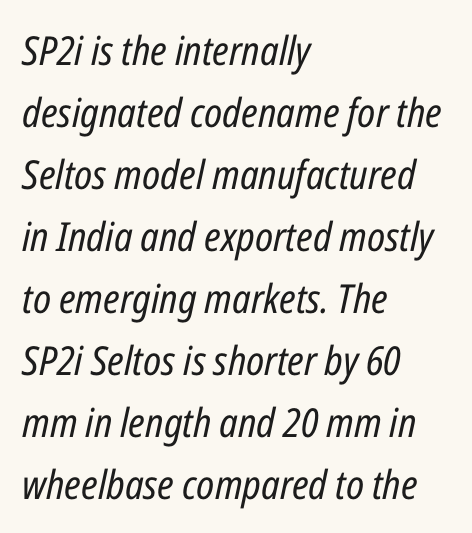
The image shows 40 px regular-weight, condensed type, italic (leaning right); set left-aligned, normal line spacing (1.55x), normal letter spacing, not underlined; low stroke contrast and a medium x-height.
